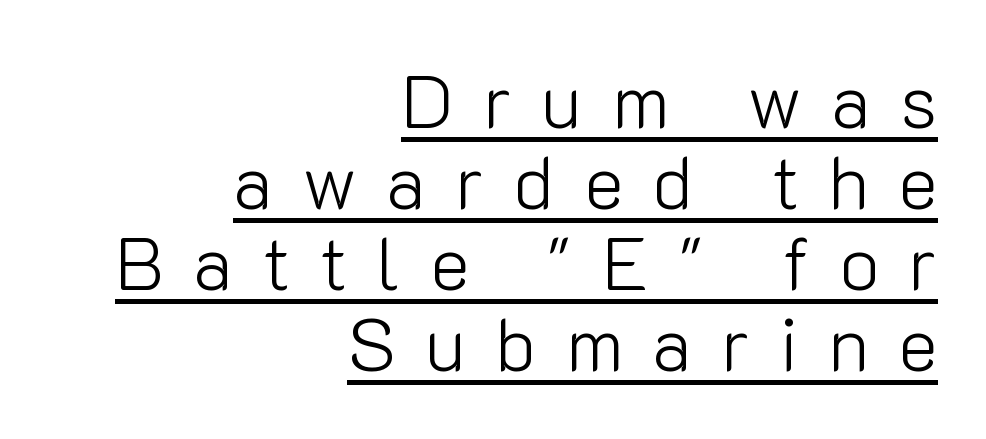
The image shows 75 px light sans-serif type, upright; set right-aligned, tight line spacing (1.08x), unusually wide letter spacing (+0.39 em), underlined; low stroke contrast and a medium x-height.
